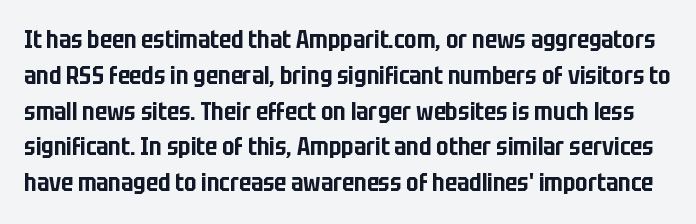
Q: Is the text italic (slanted)? A: No, it is upright.
Q: Is the text underlined? A: No.
Q: Is the spacing between letters normal or unusually wide? A: Normal.
Q: Is the spacing between lines tight, normal or loose? A: Normal.
